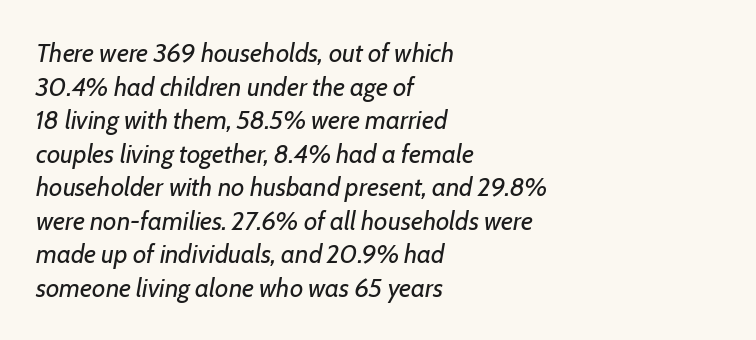
{"italic": "yes", "lean": "right", "slant_degrees": 7, "bold": "no", "underline": "no", "align": "left", "line_spacing": "normal", "line_spacing_ratio": 1.29, "letter_spacing": "normal", "letter_spacing_em": 0.0, "glyph_px": 26}
